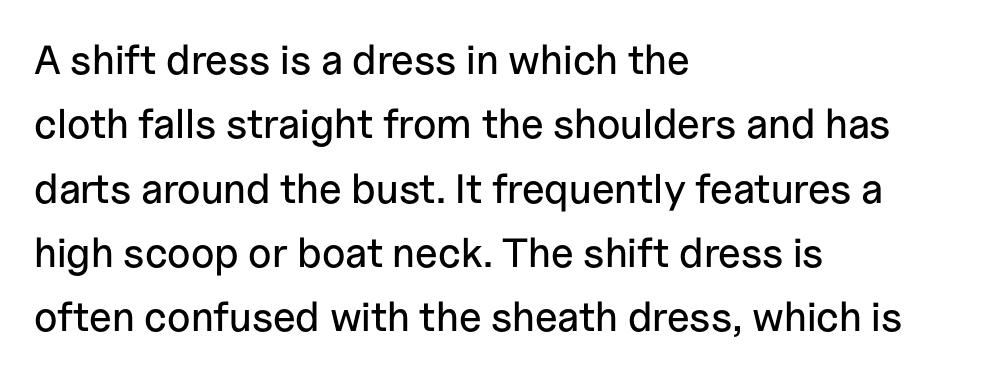
{"serif": "no", "italic": "no", "width": "normal", "stroke_contrast": "low", "x_height": "medium", "monospaced": "no", "underline": "no", "align": "left", "line_spacing": "normal", "line_spacing_ratio": 1.57, "letter_spacing": "normal", "letter_spacing_em": 0.0, "glyph_px": 41}
